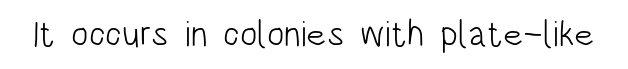
Q: Is the text bold? A: No.
Q: Is the text italic (slanted)? A: No, it is upright.
Q: Is the typeface a serif or a sans-serif typeface? A: Sans-serif.
Q: Is the text underlined? A: No.
Q: Is the spacing between letters normal or unusually wide? A: Normal.
Q: Width (condensed, normal, or wide)? A: Condensed.
Q: Stroke contrast? A: Low.
Q: x-height? A: Large.
Q: Monospaced? A: No.
